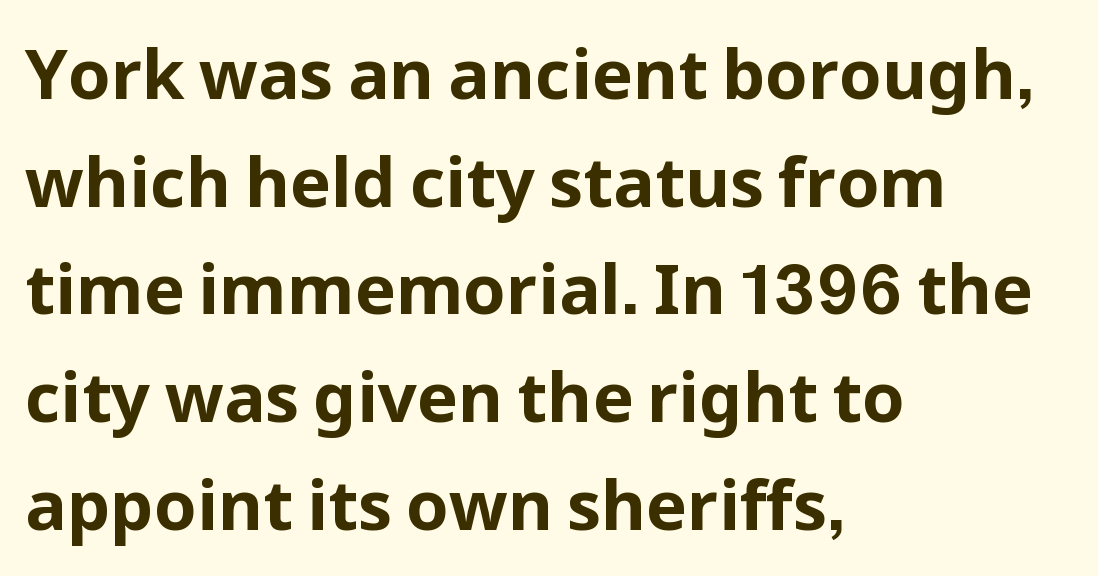
The image shows 69 px bold sans-serif type, upright; set left-aligned, normal line spacing (1.56x), normal letter spacing, not underlined; low stroke contrast and a medium x-height.
